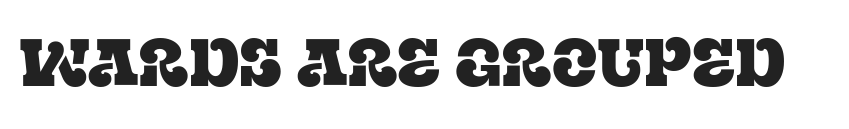
In terms of letterform style, serifs are clearly present. The space directly below the letters is spotless. The letters advance in unequal steps, a hallmark of proportional type. Spacing between characters is what you'd get straight out of the box. The type sits square on the baseline with zero lean.
